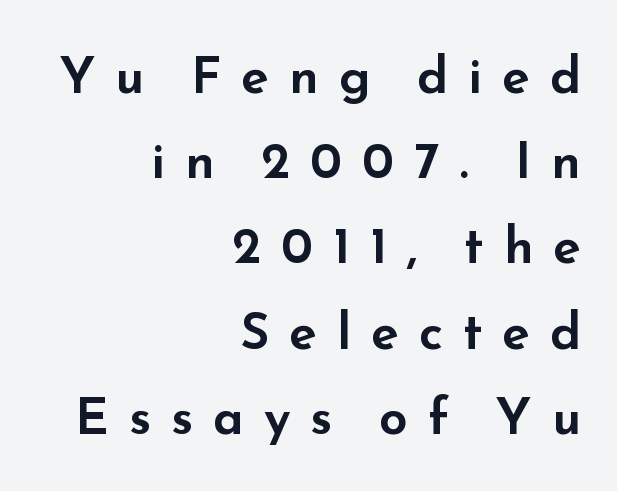
Q: Is the text italic (slanted)? A: No, it is upright.
Q: Is the typeface a serif or a sans-serif typeface? A: Sans-serif.
Q: Is the text underlined? A: No.
Q: How is the paragraph aligned? A: Right-aligned.
Q: Is the spacing between letters normal or unusually wide? A: Unusually wide.
Q: Is the spacing between lines tight, normal or loose? A: Normal.
Q: Width (condensed, normal, or wide)? A: Wide.
Q: Stroke contrast? A: Low.
Q: x-height? A: Small.
Q: Monospaced? A: No.
